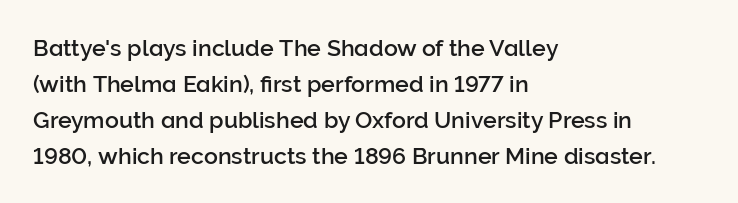
The image shows 23 px text type, upright; set left-aligned, normal line spacing (1.56x), normal letter spacing, not underlined.
